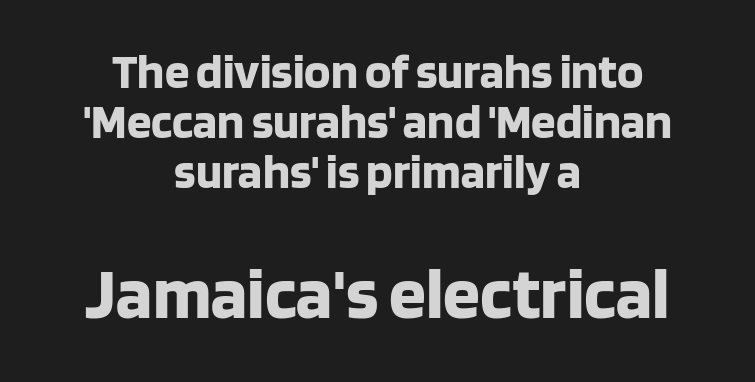
Q: Is the text bold? A: Yes.
Q: Is the text italic (slanted)? A: No, it is upright.
Q: Is the typeface a serif or a sans-serif typeface? A: Sans-serif.
Q: Is the text underlined? A: No.
Q: How is the paragraph aligned? A: Centered.
Q: Is the spacing between letters normal or unusually wide? A: Normal.
Q: Is the spacing between lines tight, normal or loose? A: Tight.
Q: Which block of text is set in a larger size, the first (top) or the second (bottom)? A: The second (bottom) one.
Q: Width (condensed, normal, or wide)? A: Normal.
Q: Stroke contrast? A: Low.
Q: x-height? A: Large.
Q: Monospaced? A: No.
